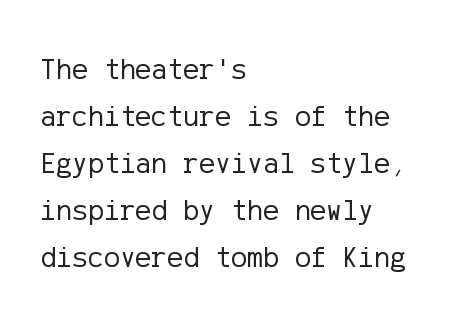
The image shows 30 px regular-weight sans-serif type, upright; set left-aligned, normal line spacing (1.57x), normal letter spacing, not underlined; low stroke contrast and a medium x-height.
